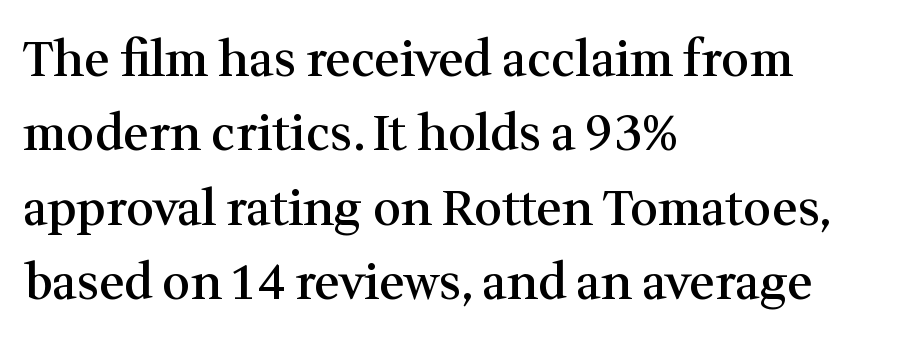
Q: Is the text bold? A: Semi-bold.
Q: Is the text italic (slanted)? A: No, it is upright.
Q: Is the typeface a serif or a sans-serif typeface? A: Serif.
Q: Is the text underlined? A: No.
Q: How is the paragraph aligned? A: Left-aligned.
Q: Is the spacing between letters normal or unusually wide? A: Normal.
Q: Is the spacing between lines tight, normal or loose? A: Normal.
Q: Width (condensed, normal, or wide)? A: Normal.
Q: Stroke contrast? A: Medium.
Q: x-height? A: Medium.
Q: Monospaced? A: No.
